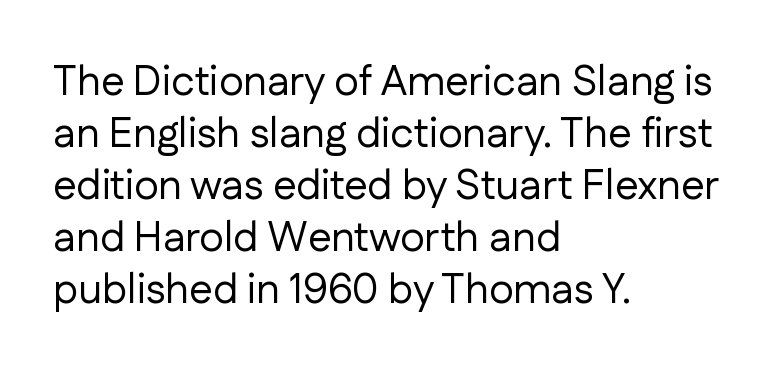
The image shows 42 px regular-weight sans-serif type, upright; set left-aligned, line spacing 1.24x, normal letter spacing, not underlined; low stroke contrast and a medium x-height.
